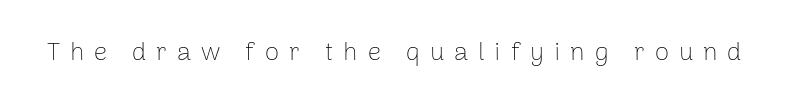
{"italic": "no", "bold": "no", "underline": "no", "letter_spacing": "wide", "letter_spacing_em": 0.38, "glyph_px": 26}
